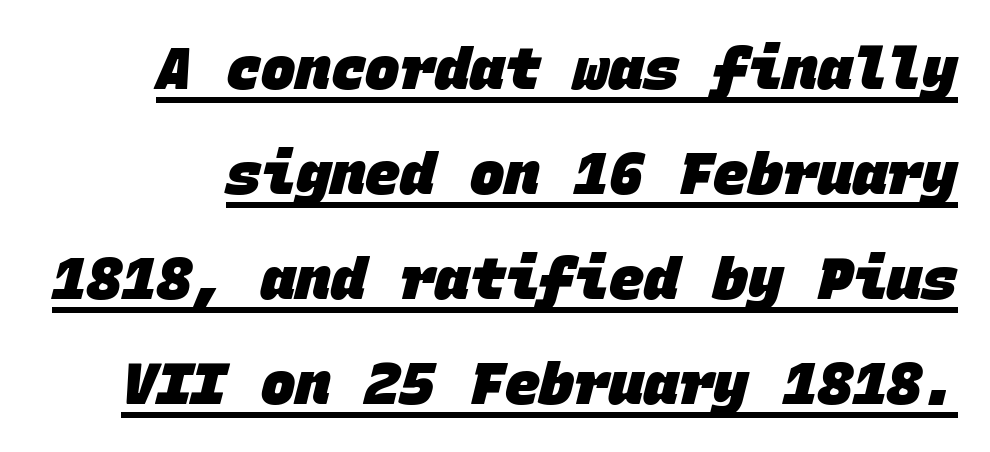
The rendering keeps characters at their native spacing. Note the uniform advance width — an 'i' takes as much space as an 'm'. Compared with an ordinary text face, these strokes are far heavier — a full bold. The face used here appears with an underline applied. No feet cap the strokes, marking this as sans-serif type.
